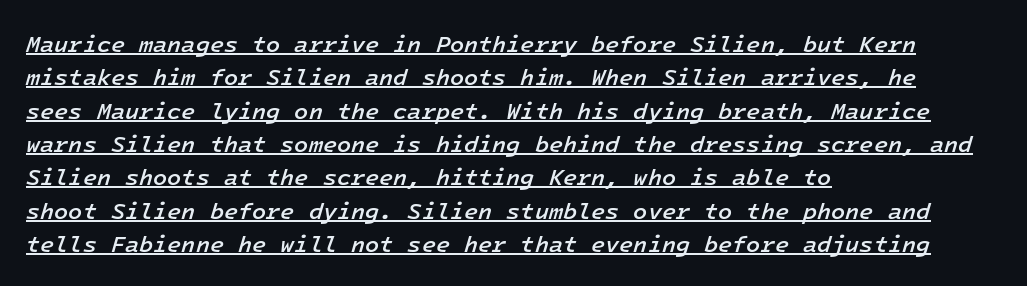
The image shows 23 px text type, italic (leaning right); set left-aligned, normal line spacing (1.45x), normal letter spacing, underlined.
